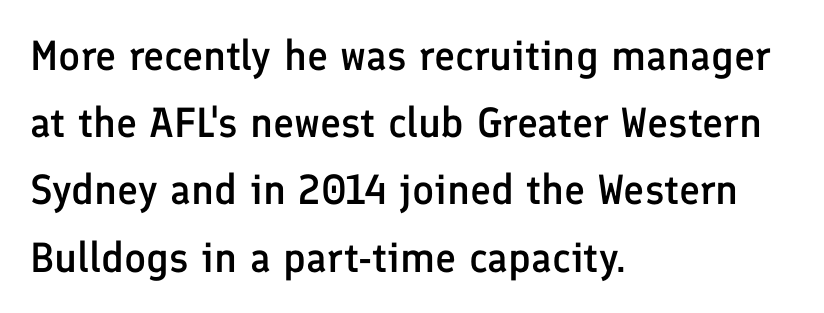
{"serif": "no", "italic": "no", "bold": "semi", "weight": "semibold", "width": "normal", "stroke_contrast": "low", "x_height": "medium", "monospaced": "no", "underline": "no", "align": "left", "line_spacing": "normal", "line_spacing_ratio": 1.6, "letter_spacing": "normal", "letter_spacing_em": 0.0, "glyph_px": 42}
